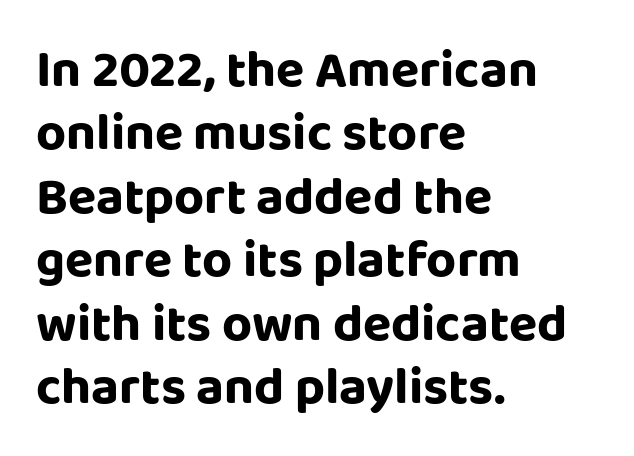
{"serif": "no", "italic": "no", "width": "normal", "stroke_contrast": "low", "x_height": "large", "monospaced": "no", "underline": "no", "align": "left", "line_spacing_ratio": 1.22, "letter_spacing": "normal", "letter_spacing_em": 0.0, "glyph_px": 52}
